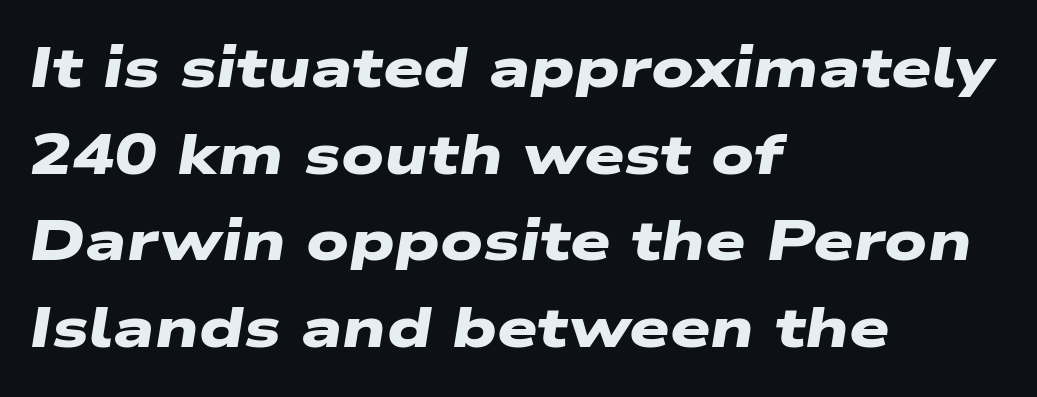
Clear beneath every line of the passage. This rendering uses left alignment, leaving the right contour irregular. The line-height multiplier appears to be the usual default. Font category for this specimen: sans-serif. These lines are rendered in a variable-pitch font.
